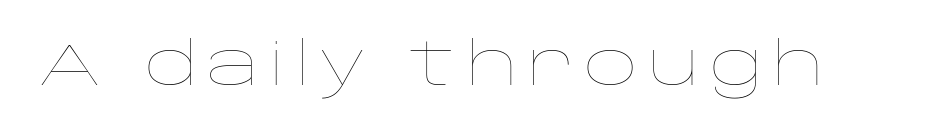
The image shows 59 px thin, wide type, upright; set not underlined; low stroke contrast and a large x-height.
